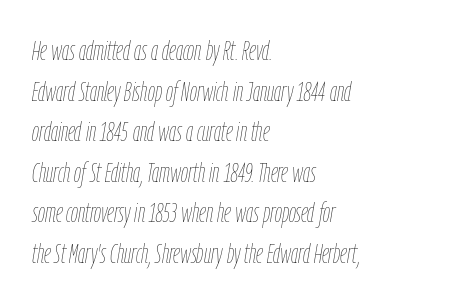
The specimen omits any rule beneath the text block's lines. The passage shown has conventional tracking throughout. Stems here are at most as thick as an everyday book face. A typesetter would call this leading conventional body-copy spacing. Where is the straight margin? On the left. This sample has the flowing, uneven cadence of proportional lettering.
